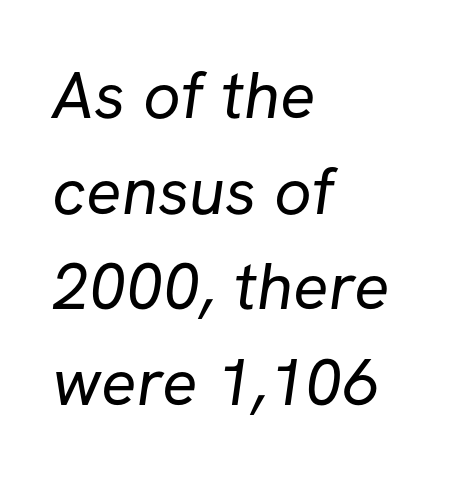
These lines keep a tight, regular rhythm from letter to letter. Honestly, there is no underline to notice here at all. Left-aligned paragraph, ragged on the right. Compared with a typical body face, this is equally light or lighter still.
